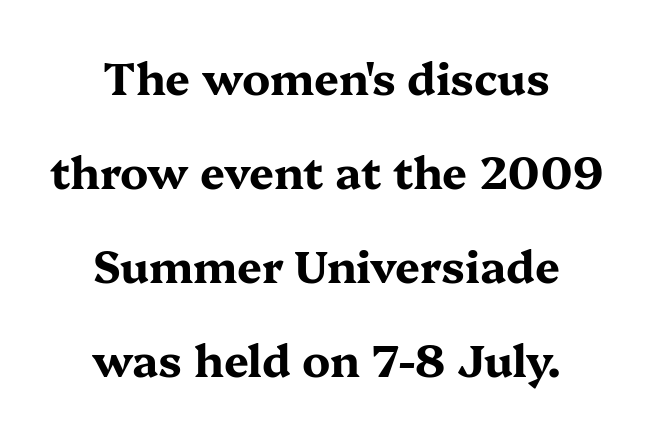
{"serif": "yes", "italic": "no", "bold": "yes", "weight": "bold", "width": "wide", "stroke_contrast": "medium", "x_height": "medium", "monospaced": "no", "underline": "no", "align": "center", "line_spacing": "loose", "line_spacing_ratio": 2.14, "letter_spacing": "normal", "letter_spacing_em": 0.0, "glyph_px": 44}
